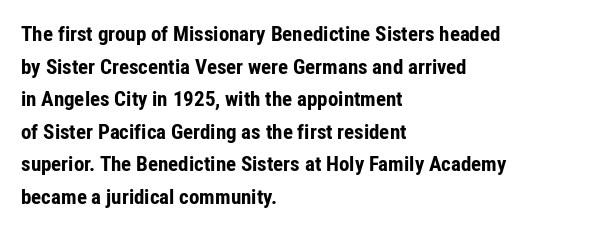
The image shows 21 px bold type, upright; set left-aligned, normal line spacing (1.55x), normal letter spacing, not underlined.
